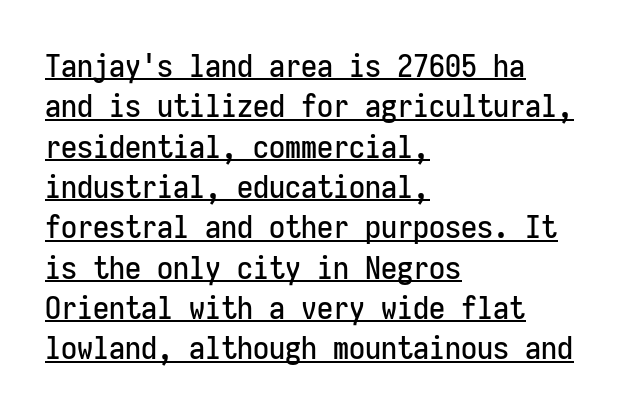
{"serif": "no", "italic": "no", "width": "condensed", "stroke_contrast": "low", "x_height": "medium", "monospaced": "yes", "underline": "yes", "align": "left", "line_spacing": "normal", "line_spacing_ratio": 1.26, "letter_spacing": "normal", "letter_spacing_em": 0.0, "glyph_px": 32}
